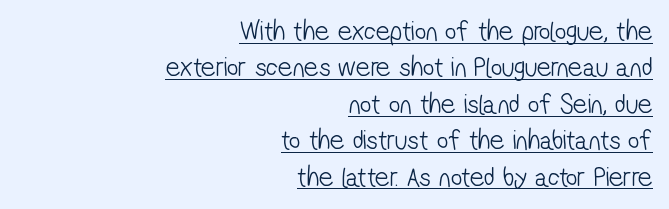
{"serif": "no", "bold": "no", "weight": "light", "width": "condensed", "stroke_contrast": "low", "x_height": "medium", "monospaced": "no", "underline": "yes", "align": "right", "line_spacing": "normal", "line_spacing_ratio": 1.3, "letter_spacing": "normal", "letter_spacing_em": 0.0, "glyph_px": 28}
